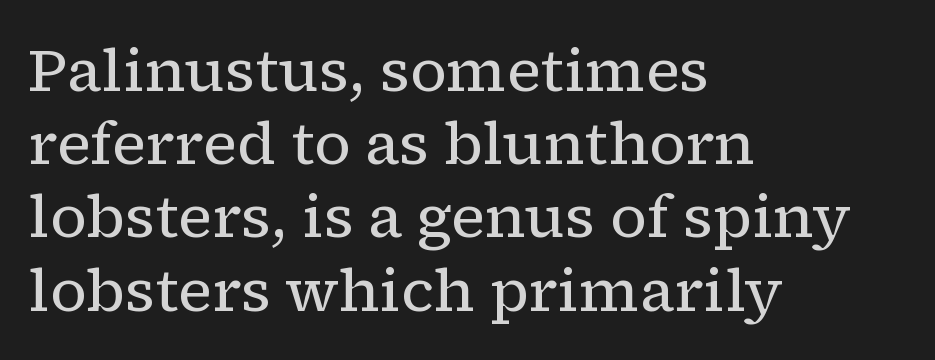
Q: Is the text bold? A: No.
Q: Is the text italic (slanted)? A: No, it is upright.
Q: Is the typeface a serif or a sans-serif typeface? A: Serif.
Q: Is the text underlined? A: No.
Q: How is the paragraph aligned? A: Left-aligned.
Q: Is the spacing between letters normal or unusually wide? A: Normal.
Q: Width (condensed, normal, or wide)? A: Normal.
Q: Stroke contrast? A: Low.
Q: x-height? A: Medium.
Q: Monospaced? A: No.
